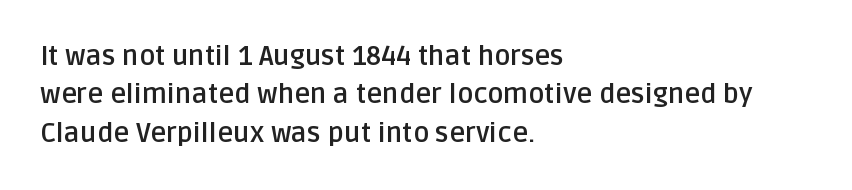
{"italic": "no", "bold": "yes", "underline": "no", "align": "left", "line_spacing": "normal", "line_spacing_ratio": 1.42, "letter_spacing": "normal", "letter_spacing_em": 0.0, "glyph_px": 27}
